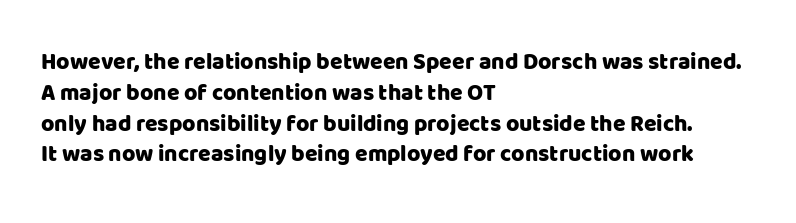
Q: Is the text italic (slanted)? A: No, it is upright.
Q: Is the text underlined? A: No.
Q: How is the paragraph aligned? A: Left-aligned.
Q: Is the spacing between letters normal or unusually wide? A: Normal.
Q: Is the spacing between lines tight, normal or loose? A: Normal.
